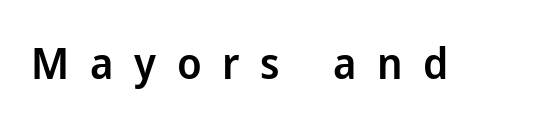
{"serif": "no", "italic": "no", "bold": "semi", "weight": "semibold", "width": "normal", "stroke_contrast": "low", "x_height": "medium", "monospaced": "no", "underline": "no", "letter_spacing": "wide", "letter_spacing_em": 0.47, "glyph_px": 44}
